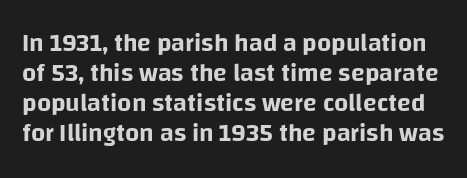
Type without underlining. Does the lettering tilt? It doesn't — this is upright. Honestly, the letter spacing is just normal — you wouldn't notice it.
